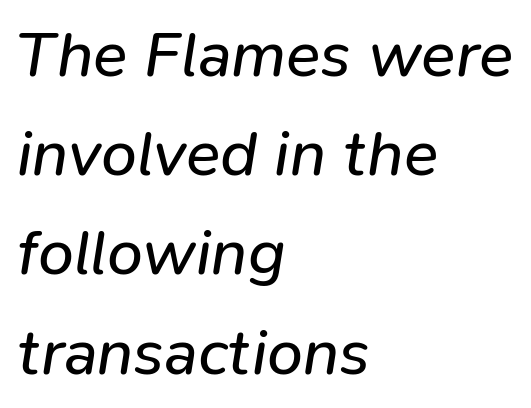
{"italic": "yes", "lean": "right", "slant_degrees": 9, "bold": "no", "weight": "regular", "width": "normal", "stroke_contrast": "low", "x_height": "medium", "monospaced": "no", "underline": "no", "align": "left", "line_spacing": "normal", "line_spacing_ratio": 1.55, "letter_spacing": "normal", "letter_spacing_em": 0.0, "glyph_px": 64}
